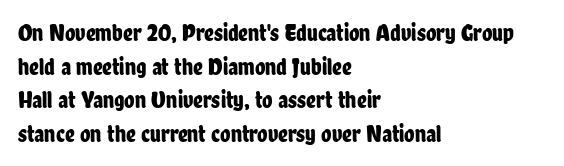
Q: Is the text italic (slanted)? A: No, it is upright.
Q: Is the text underlined? A: No.
Q: How is the paragraph aligned? A: Left-aligned.
Q: Is the spacing between letters normal or unusually wide? A: Normal.
Q: Is the spacing between lines tight, normal or loose? A: Normal.
